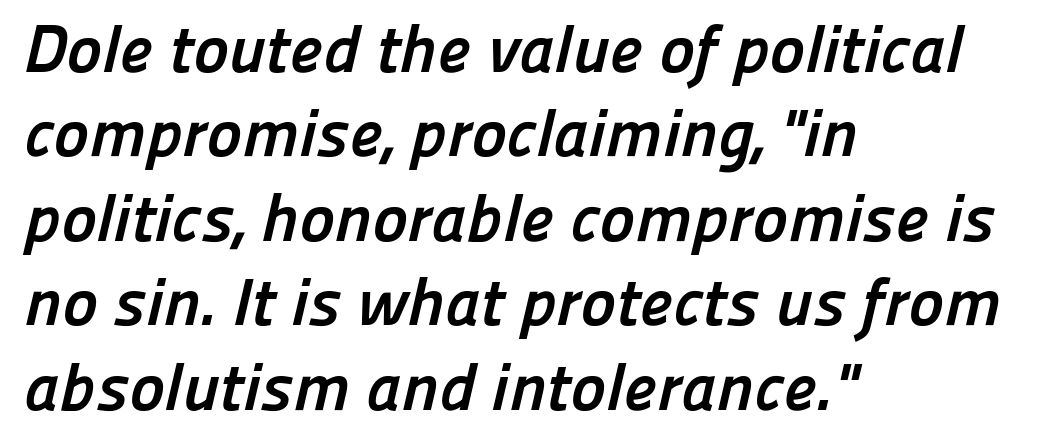
Q: Is the text bold? A: Yes.
Q: Is the typeface a serif or a sans-serif typeface? A: Sans-serif.
Q: Is the text underlined? A: No.
Q: How is the paragraph aligned? A: Left-aligned.
Q: Is the spacing between letters normal or unusually wide? A: Normal.
Q: Is the spacing between lines tight, normal or loose? A: Normal.
Q: Width (condensed, normal, or wide)? A: Normal.
Q: Stroke contrast? A: Low.
Q: x-height? A: Medium.
Q: Monospaced? A: No.
